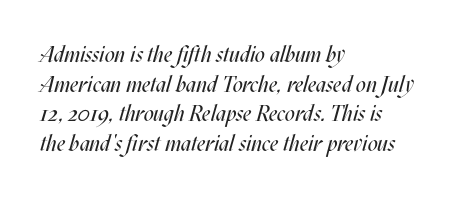
Q: Is the text bold? A: No.
Q: Is the text italic (slanted)? A: Yes, it leans right by about 17 degrees.
Q: Is the text underlined? A: No.
Q: How is the paragraph aligned? A: Left-aligned.
Q: Is the spacing between letters normal or unusually wide? A: Normal.
Q: Is the spacing between lines tight, normal or loose? A: Normal.
